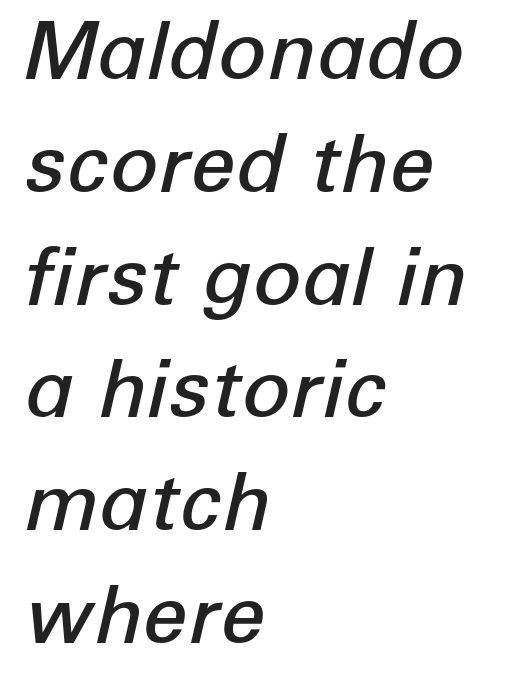
Q: Is the text bold? A: Semi-bold.
Q: Is the text italic (slanted)? A: Yes, it leans right by about 12 degrees.
Q: Is the text underlined? A: No.
Q: How is the paragraph aligned? A: Left-aligned.
Q: Is the spacing between letters normal or unusually wide? A: Normal.
Q: Is the spacing between lines tight, normal or loose? A: Normal.
Q: Width (condensed, normal, or wide)? A: Normal.
Q: Stroke contrast? A: Low.
Q: x-height? A: Medium.
Q: Monospaced? A: No.
